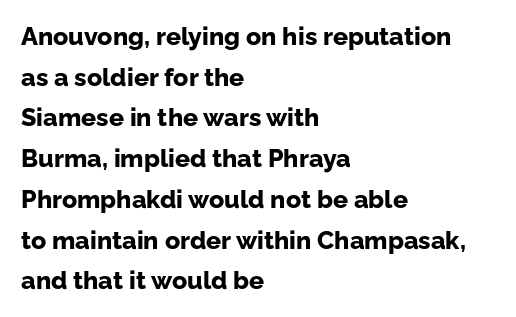
Q: Is the text bold? A: Yes.
Q: Is the text italic (slanted)? A: No, it is upright.
Q: Is the text underlined? A: No.
Q: How is the paragraph aligned? A: Left-aligned.
Q: Is the spacing between letters normal or unusually wide? A: Normal.
Q: Is the spacing between lines tight, normal or loose? A: Normal.
